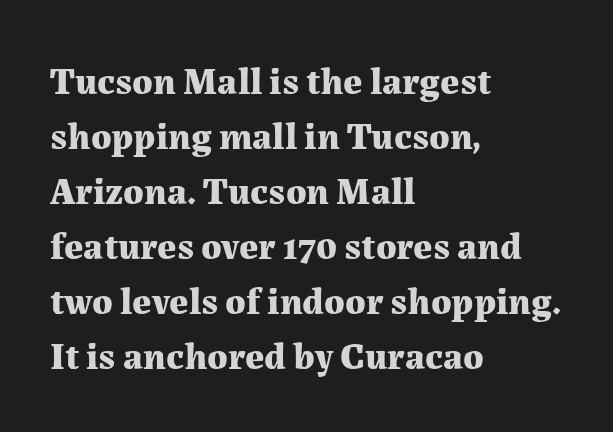
The face used here is proportionally spaced, like ordinary book or web type. Notice how descenders clear the ascenders below comfortably — that's standard leading. The strokes are fattened all the way to bold. Nobody touched the tracking dial on this one.
